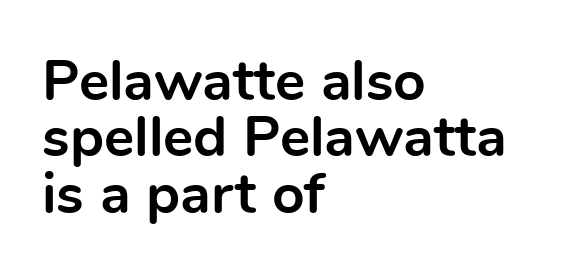
{"serif": "no", "italic": "no", "bold": "yes", "weight": "bold", "width": "normal", "x_height": "medium", "monospaced": "no", "underline": "no", "align": "left", "line_spacing": "tight", "line_spacing_ratio": 0.99, "letter_spacing": "normal", "letter_spacing_em": 0.0, "glyph_px": 57}
